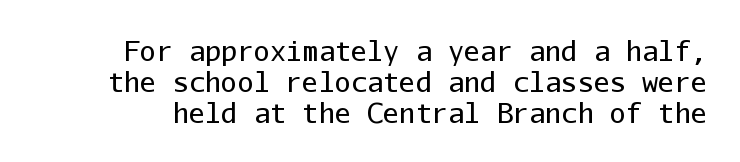
{"italic": "no", "bold": "no", "underline": "no", "line_spacing": "tight", "line_spacing_ratio": 1.14, "letter_spacing": "normal", "letter_spacing_em": 0.0, "glyph_px": 27}
